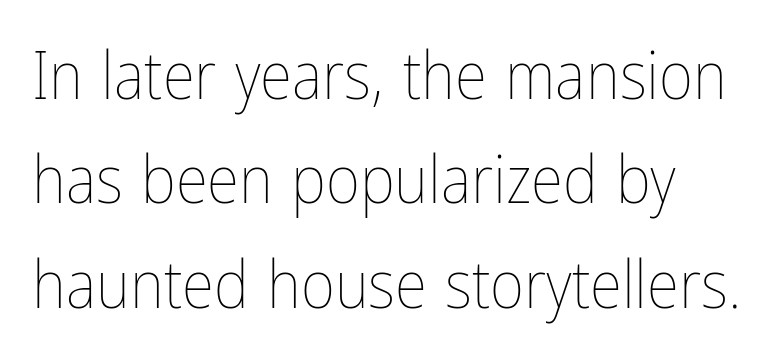
The image shows 66 px thin, condensed type, upright; set left-aligned, normal line spacing (1.58x), normal letter spacing, not underlined; low stroke contrast and a medium x-height.
